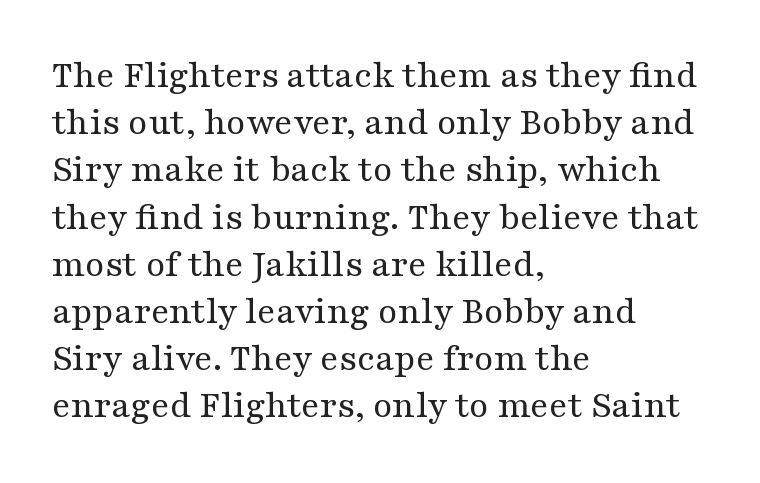
{"serif": "yes", "italic": "no", "bold": "no", "weight": "regular", "width": "wide", "stroke_contrast": "medium", "x_height": "medium", "monospaced": "no", "underline": "no", "align": "left", "line_spacing_ratio": 1.21, "letter_spacing": "normal", "letter_spacing_em": 0.0, "glyph_px": 39}
